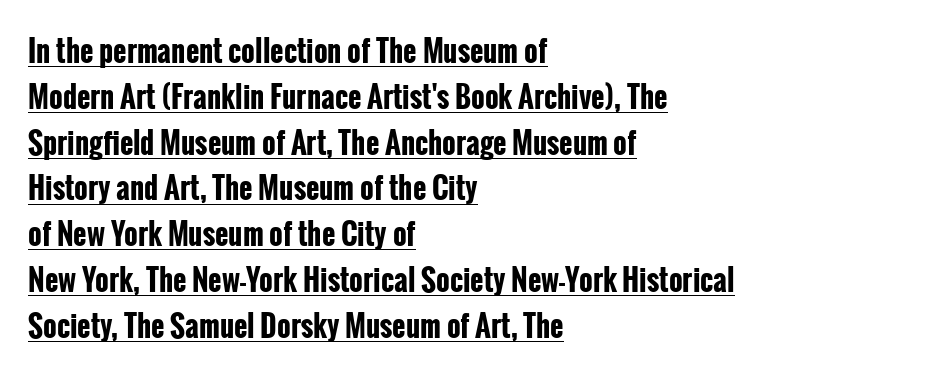
{"serif": "no", "italic": "no", "bold": "yes", "weight": "bold", "width": "condensed", "stroke_contrast": "low", "x_height": "medium", "monospaced": "no", "underline": "yes", "align": "left", "line_spacing": "normal", "line_spacing_ratio": 1.58, "letter_spacing": "normal", "letter_spacing_em": 0.0, "glyph_px": 29}
